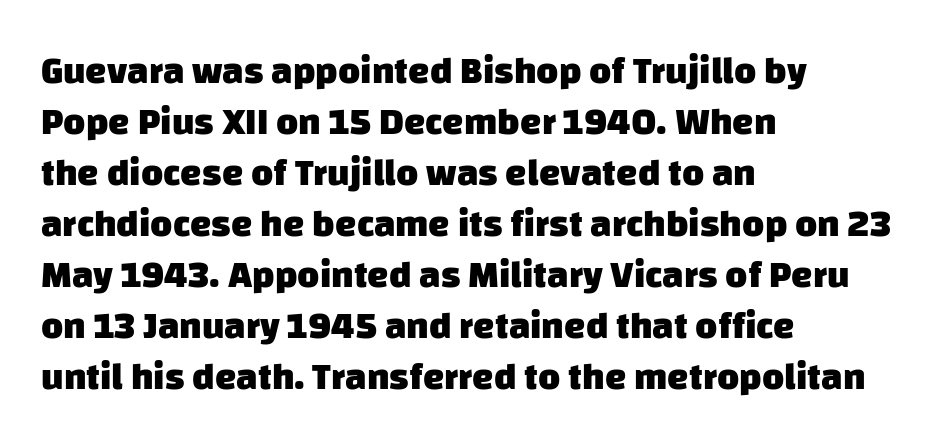
Q: Is the text bold? A: Yes.
Q: Is the typeface a serif or a sans-serif typeface? A: Sans-serif.
Q: Is the text underlined? A: No.
Q: How is the paragraph aligned? A: Left-aligned.
Q: Is the spacing between letters normal or unusually wide? A: Normal.
Q: Is the spacing between lines tight, normal or loose? A: Normal.
Q: Width (condensed, normal, or wide)? A: Normal.
Q: Stroke contrast? A: Low.
Q: x-height? A: Large.
Q: Monospaced? A: No.
